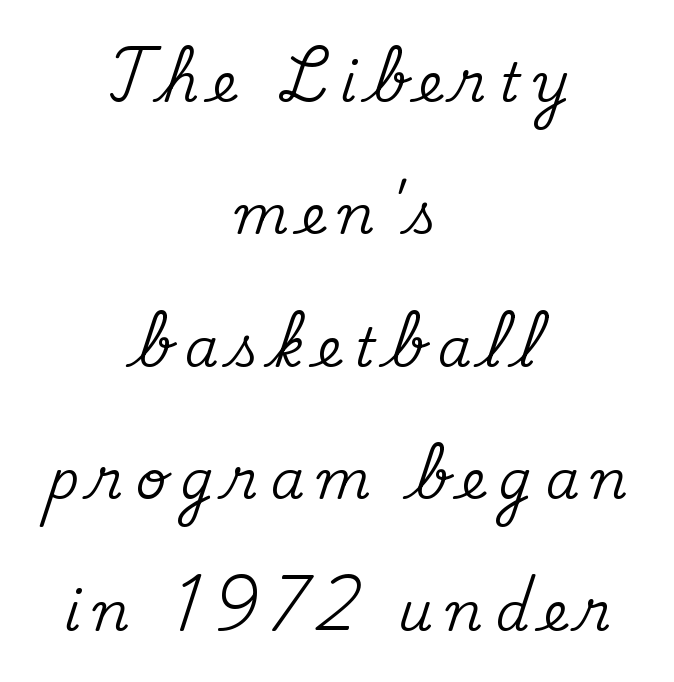
The image shows 54 px text type; set centered, loose line spacing (2.45x), unusually wide letter spacing (+0.24 em), not underlined; medium stroke contrast and a small x-height.
